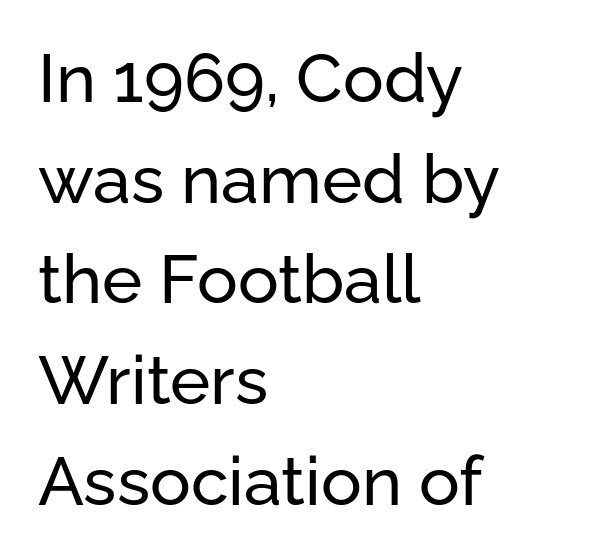
The image shows 68 px sans-serif type, upright; set left-aligned, normal line spacing (1.48x), normal letter spacing, not underlined; low stroke contrast and a medium x-height.
